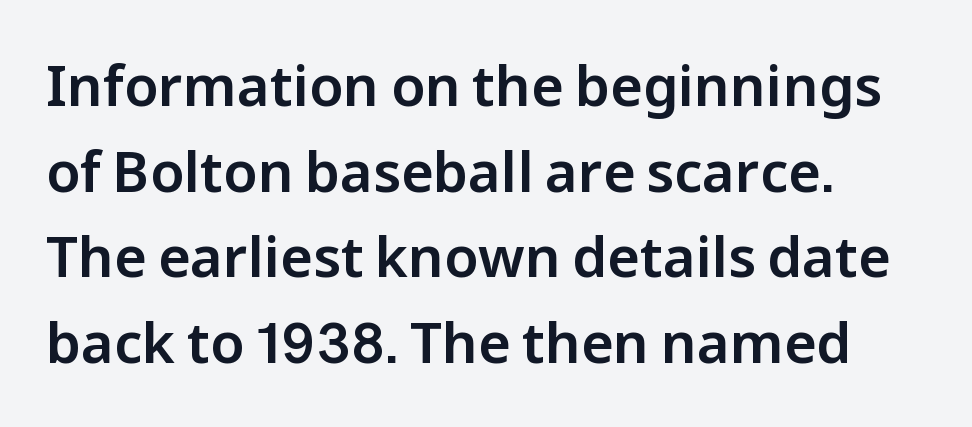
{"serif": "no", "italic": "no", "width": "normal", "stroke_contrast": "low", "x_height": "medium", "monospaced": "no", "underline": "no", "align": "left", "line_spacing": "normal", "line_spacing_ratio": 1.53, "letter_spacing": "normal", "letter_spacing_em": 0.0, "glyph_px": 56}
